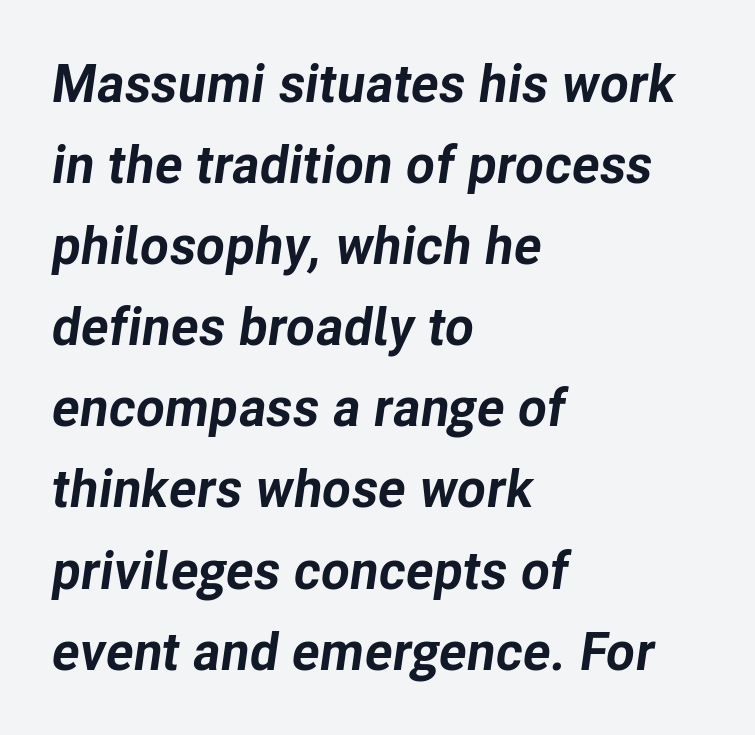
One glance says typical: line gaps are just what's usual. Spacing verdict: proportional, widths tailored to each character. Check the space under the baseline: it is left empty. In terms of letterspacing, this is plain default setting. Slant detected: the letters are inclined.
